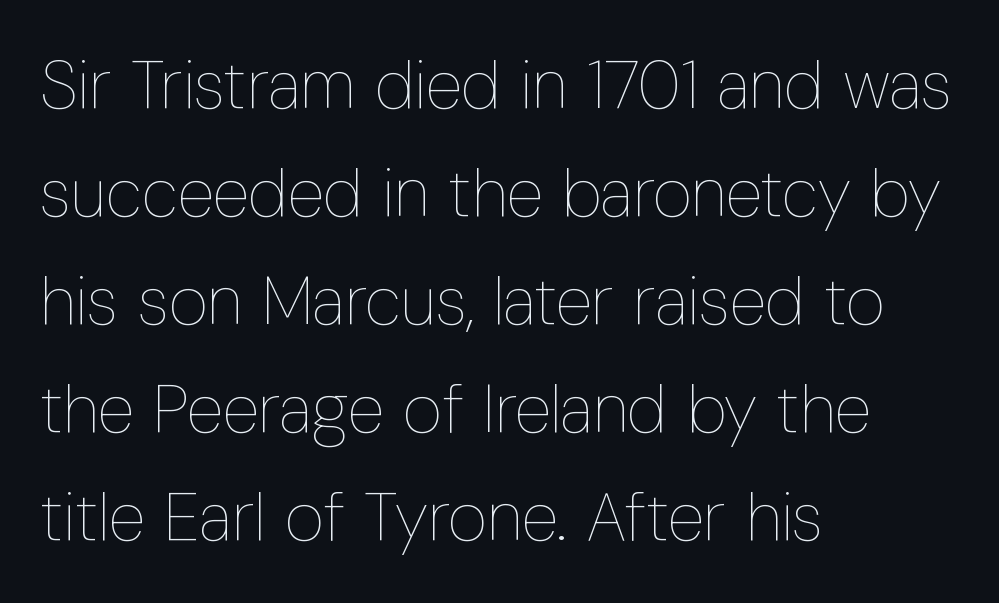
Observe the ordinary spacing: letters are neighbours, not strangers. A light-to-regular cut is what we see here. Quick note: underline off. Tall strokes in this sample are plumb rather than angled.
